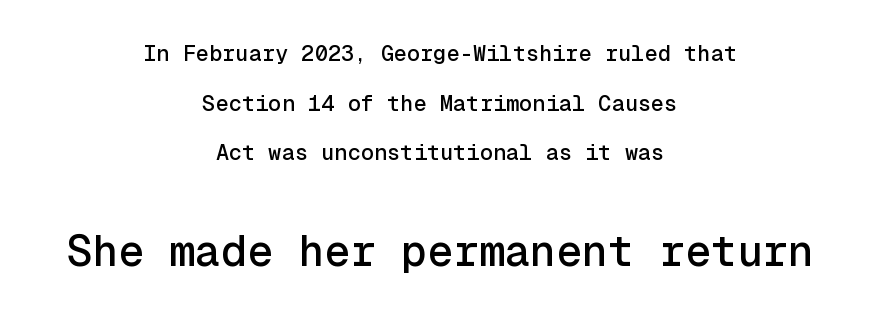
Q: Is the text italic (slanted)? A: No, it is upright.
Q: Is the typeface a serif or a sans-serif typeface? A: Sans-serif.
Q: Is the text underlined? A: No.
Q: How is the paragraph aligned? A: Centered.
Q: Is the spacing between letters normal or unusually wide? A: Normal.
Q: Is the spacing between lines tight, normal or loose? A: Loose.
Q: Which block of text is set in a larger size, the first (top) or the second (bottom)? A: The second (bottom) one.
Q: Width (condensed, normal, or wide)? A: Normal.
Q: x-height? A: Medium.
Q: Monospaced? A: Yes.
